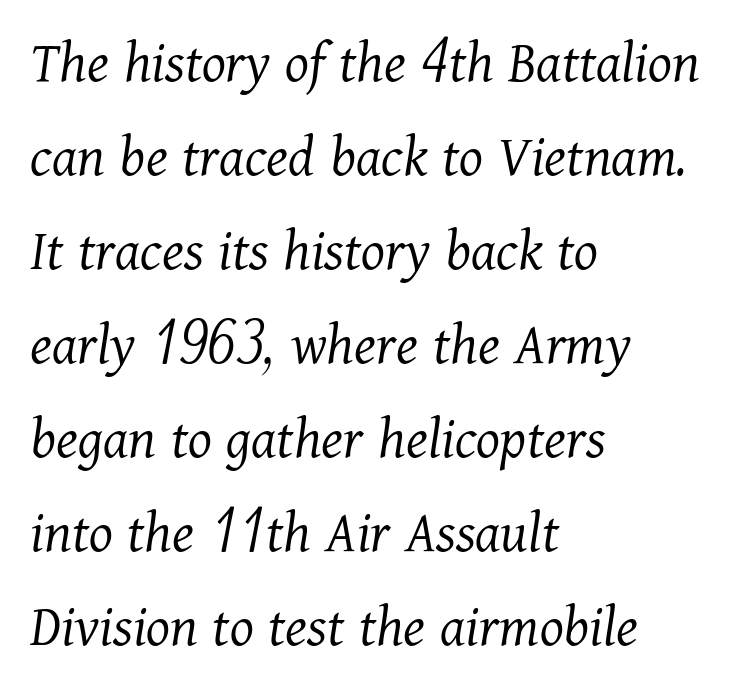
The image shows 61 px light serif type, italic (leaning right); set left-aligned, normal line spacing (1.54x), normal letter spacing, not underlined; medium stroke contrast and a medium x-height.
